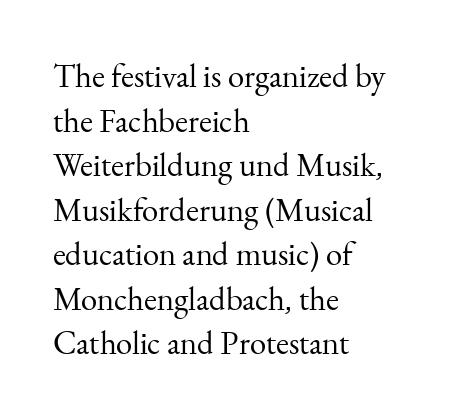
{"serif": "yes", "italic": "no", "bold": "no", "weight": "regular", "width": "normal", "stroke_contrast": "medium", "x_height": "small", "monospaced": "no", "underline": "no", "align": "left", "line_spacing": "normal", "line_spacing_ratio": 1.35, "letter_spacing": "normal", "letter_spacing_em": 0.0, "glyph_px": 33}
